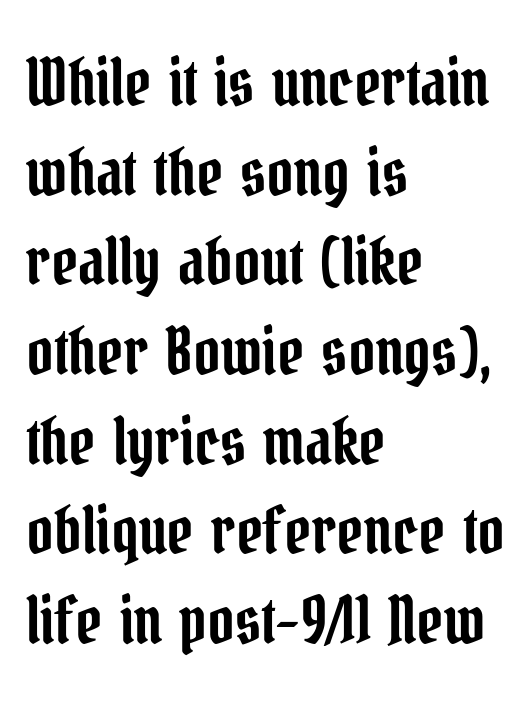
Words float on clear page, feet unadorned. The characters display serif detailing at their extremities. These lines are rendered in a variable-pitch font. Layout note: lines flush left. Ascenders rise straight up at ninety degrees. This rendering leaves character spacing at its baseline value.
